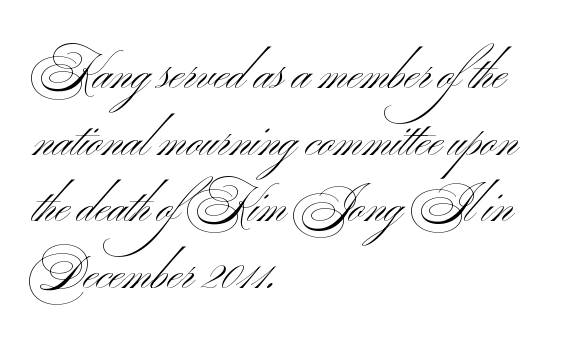
Q: Is the text bold? A: No.
Q: Is the text italic (slanted)? A: Yes.
Q: Is the typeface a serif or a sans-serif typeface? A: Sans-serif.
Q: Is the text underlined? A: No.
Q: How is the paragraph aligned? A: Left-aligned.
Q: Is the spacing between letters normal or unusually wide? A: Normal.
Q: Is the spacing between lines tight, normal or loose? A: Normal.
Q: Width (condensed, normal, or wide)? A: Wide.
Q: Stroke contrast? A: Medium.
Q: x-height? A: Small.
Q: Monospaced? A: No.
